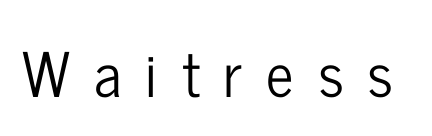
The image shows 61 px condensed sans-serif type, upright; set unusually wide letter spacing (+0.39 em), not underlined; low stroke contrast and a medium x-height.
